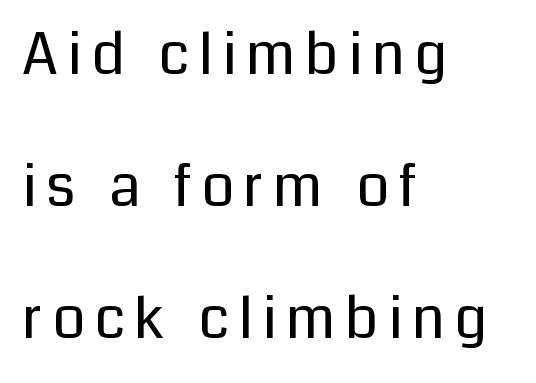
Are there feet on the stems? There aren't — it's a sans. This is roman type, the default non-slanted kind. These lines stack with their left ends in a neat column. Spacing verdict: proportional, widths tailored to each character. Vertical stems look standard width or narrower in stroke. The foot of each line stays bare and open.
